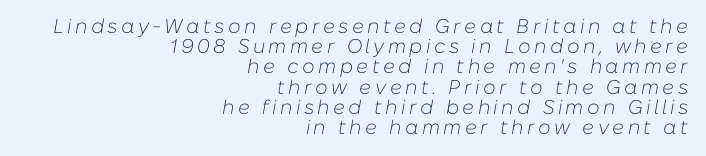
The image shows 20 px text type, italic (leaning right); set right-aligned, tight line spacing (1.01x), not underlined.
